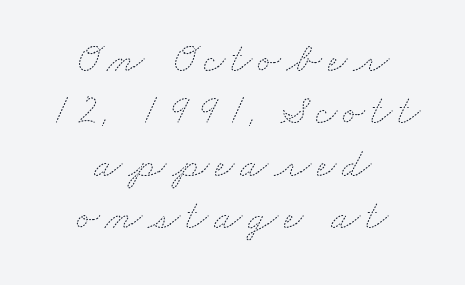
You could not count columns in this text — the font is proportionally spaced. Notice how descenders clear the ascenders below comfortably — that's standard leading. Glance below the letters and you will spot only blank space. These lines stack symmetrically, like a column narrowing and widening about its center. Nothing heavy about these letters — not bold at all.
